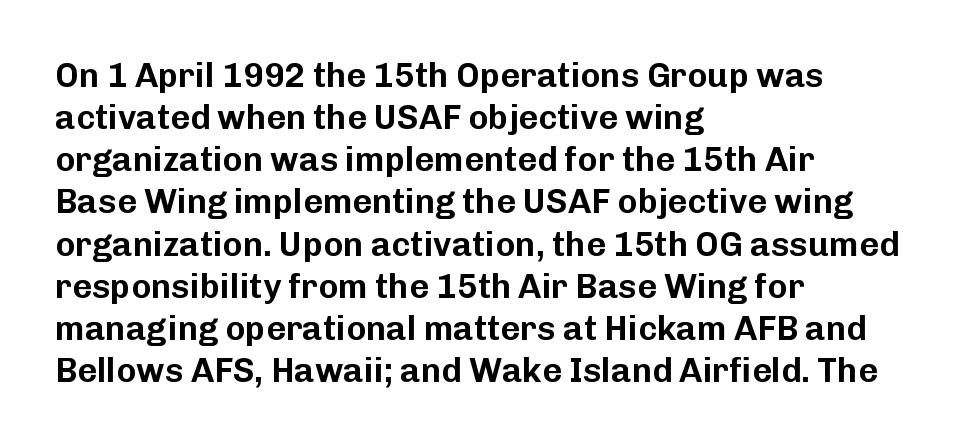
Q: Is the text italic (slanted)? A: No, it is upright.
Q: Is the typeface a serif or a sans-serif typeface? A: Sans-serif.
Q: Is the text underlined? A: No.
Q: How is the paragraph aligned? A: Left-aligned.
Q: Is the spacing between letters normal or unusually wide? A: Normal.
Q: Width (condensed, normal, or wide)? A: Normal.
Q: Stroke contrast? A: Low.
Q: x-height? A: Medium.
Q: Monospaced? A: No.
